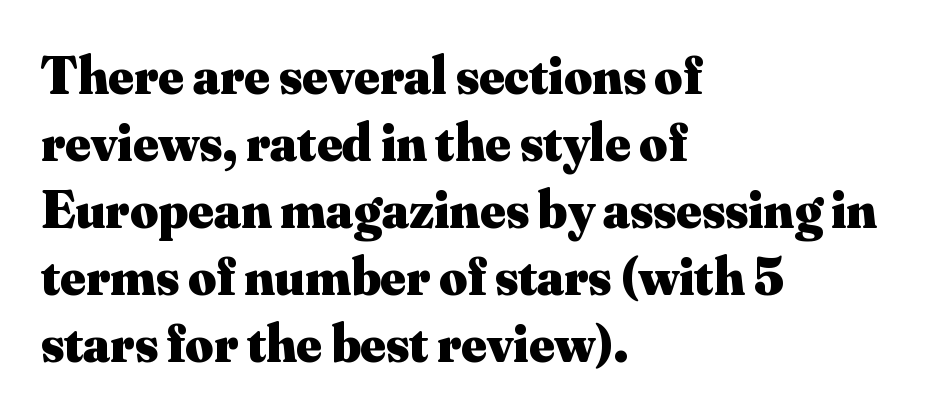
Q: Is the text bold? A: Yes.
Q: Is the text italic (slanted)? A: No, it is upright.
Q: Is the typeface a serif or a sans-serif typeface? A: Serif.
Q: Is the text underlined? A: No.
Q: How is the paragraph aligned? A: Left-aligned.
Q: Is the spacing between letters normal or unusually wide? A: Normal.
Q: Width (condensed, normal, or wide)? A: Normal.
Q: Stroke contrast? A: Medium.
Q: x-height? A: Small.
Q: Monospaced? A: No.
